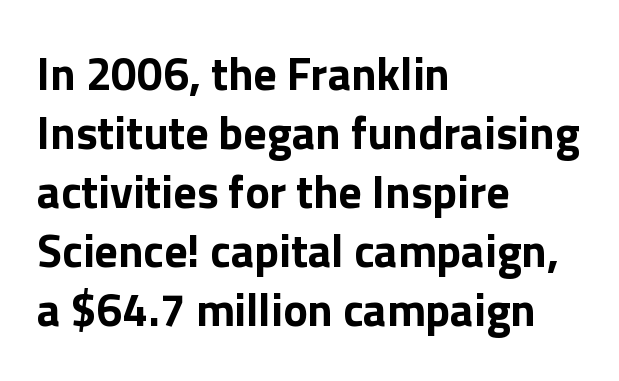
The image shows 46 px bold sans-serif type, upright; set left-aligned, normal line spacing (1.28x), normal letter spacing, not underlined; low stroke contrast and a medium x-height.
